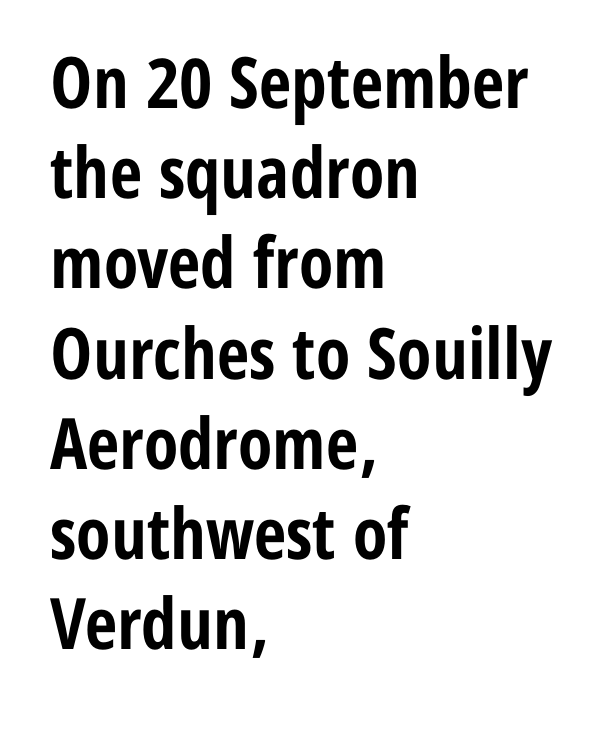
{"serif": "no", "italic": "no", "bold": "yes", "weight": "bold", "width": "condensed", "stroke_contrast": "low", "x_height": "medium", "monospaced": "no", "underline": "no", "align": "left", "line_spacing": "normal", "line_spacing_ratio": 1.27, "letter_spacing": "normal", "letter_spacing_em": 0.0, "glyph_px": 71}
